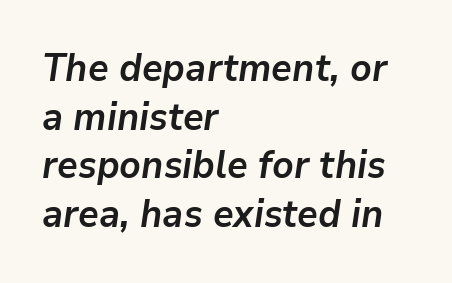
The image shows 38 px semibold type, italic (leaning right); set left-aligned, normal line spacing (1.28x), normal letter spacing, not underlined; low stroke contrast and a medium x-height.
